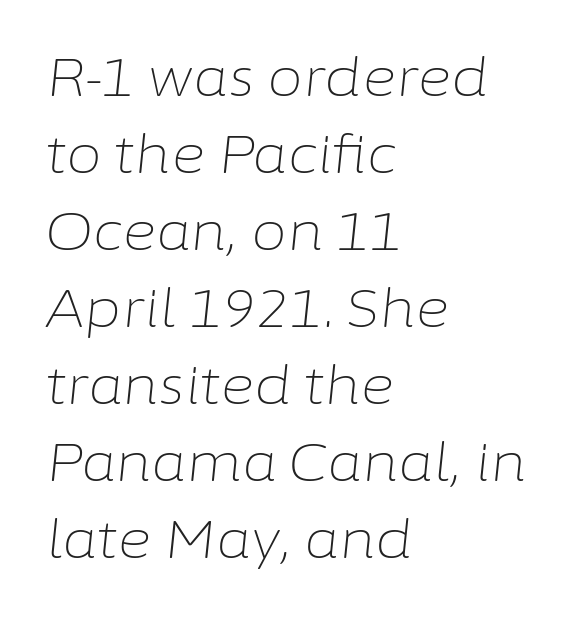
Q: Is the text bold? A: No.
Q: Is the text italic (slanted)? A: Yes, it leans right by about 6 degrees.
Q: Is the text underlined? A: No.
Q: How is the paragraph aligned? A: Left-aligned.
Q: Is the spacing between letters normal or unusually wide? A: Normal.
Q: Is the spacing between lines tight, normal or loose? A: Normal.
Q: Width (condensed, normal, or wide)? A: Normal.
Q: Stroke contrast? A: Low.
Q: x-height? A: Medium.
Q: Monospaced? A: No.
